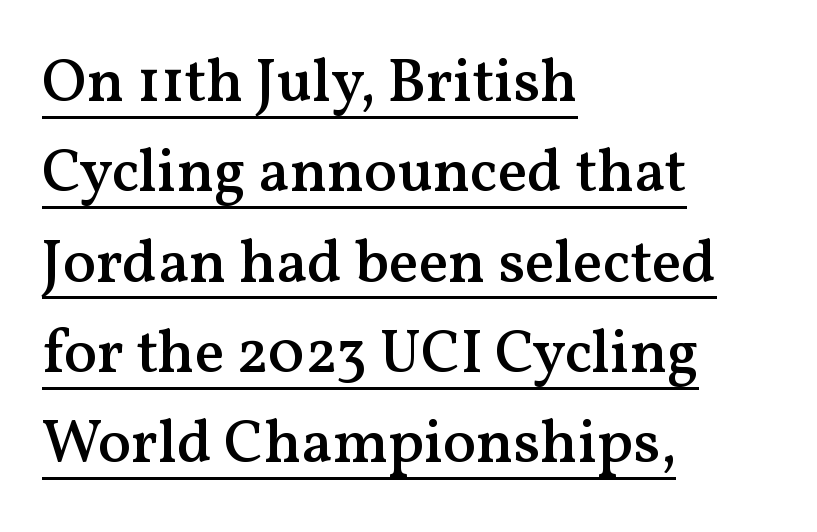
Q: Is the text bold? A: Semi-bold.
Q: Is the text italic (slanted)? A: No, it is upright.
Q: Is the typeface a serif or a sans-serif typeface? A: Serif.
Q: Is the text underlined? A: Yes.
Q: How is the paragraph aligned? A: Left-aligned.
Q: Is the spacing between letters normal or unusually wide? A: Normal.
Q: Is the spacing between lines tight, normal or loose? A: Normal.
Q: Width (condensed, normal, or wide)? A: Normal.
Q: Stroke contrast? A: Medium.
Q: x-height? A: Medium.
Q: Monospaced? A: No.
